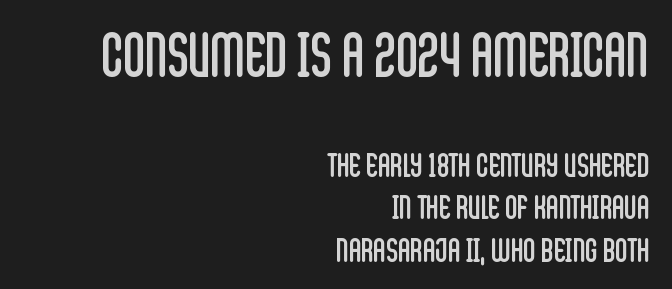
Character widths vary here, with narrow letters taking less room than wide ones. The setting favours the right margin, as signatures and pull-quotes sometimes do. Successive baselines arrive at the customary interval. The gaps between neighbouring characters are ordinary and unremarkable. Is this a sans? Yes — the strokes have no serifs. Caption: upper text group enlarged, lower text group reduced.
